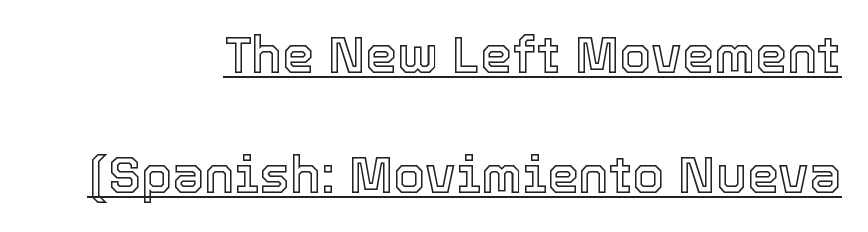
You could call the tracking neutral — neither tight nor loose. Honestly, the underline is the first thing you notice here. Every character sits straight up, as roman type does. Notice the wide empty band between every row — that's loose leading. The text block is weighted toward the right margin, trailing off unevenly leftward.
